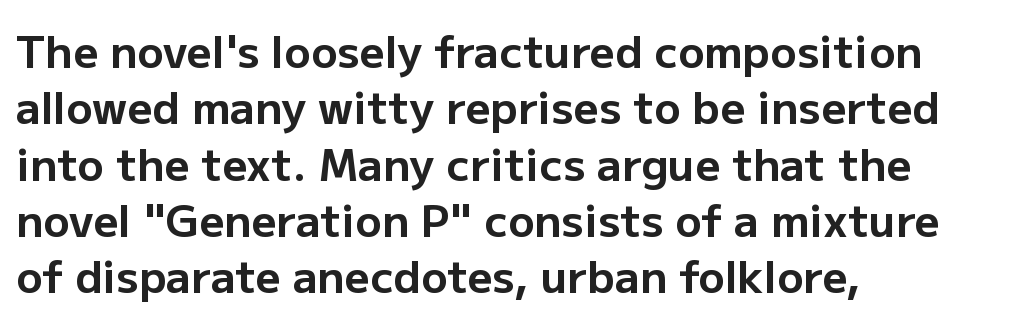
Q: Is the text bold? A: Yes.
Q: Is the text italic (slanted)? A: No, it is upright.
Q: Is the typeface a serif or a sans-serif typeface? A: Sans-serif.
Q: Is the text underlined? A: No.
Q: How is the paragraph aligned? A: Left-aligned.
Q: Is the spacing between letters normal or unusually wide? A: Normal.
Q: Is the spacing between lines tight, normal or loose? A: Normal.
Q: Width (condensed, normal, or wide)? A: Normal.
Q: Stroke contrast? A: Low.
Q: x-height? A: Medium.
Q: Monospaced? A: No.
